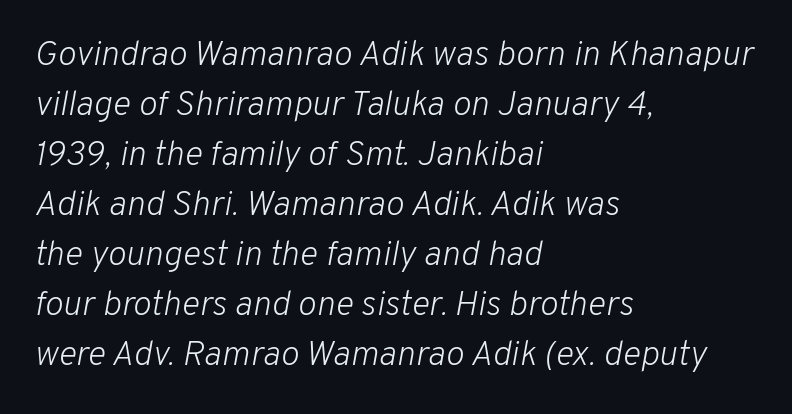
Is there much room between lines? A standard amount, neither cramped nor airy. Between one letter and the next there's only the usual sliver of space. The rendering uses natural spacing where letterforms have individual widths. Looking at the ascenders, they clearly lean. The passage shown is not underscored anywhere. Alignment: flush left.
